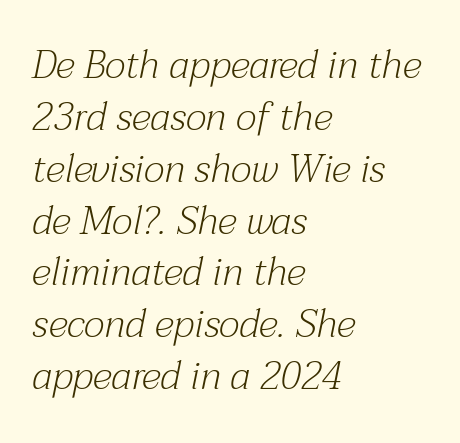
The image shows 39 px light serif type, italic (leaning right); set left-aligned, normal line spacing (1.33x), normal letter spacing, not underlined; medium stroke contrast and a medium x-height.
